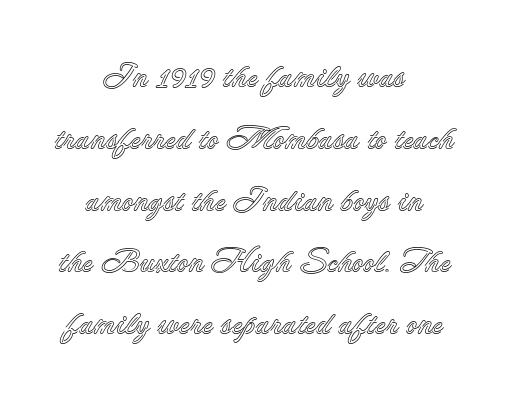
{"width": "normal", "x_height": "small", "monospaced": "no", "underline": "no", "align": "center", "line_spacing": "loose", "line_spacing_ratio": 1.93, "letter_spacing": "normal", "letter_spacing_em": 0.0, "glyph_px": 32}
